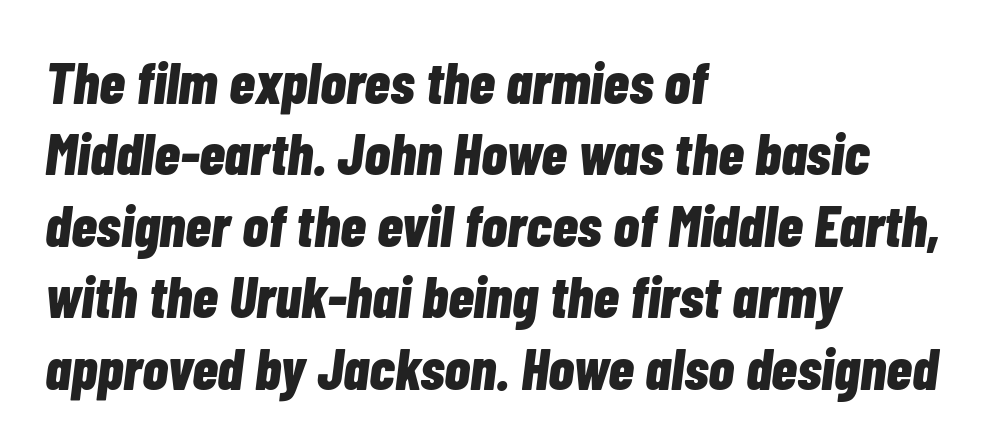
The image shows 59 px bold, condensed type, italic (leaning right); set left-aligned, line spacing 1.21x, normal letter spacing, not underlined; low stroke contrast and a medium x-height.
